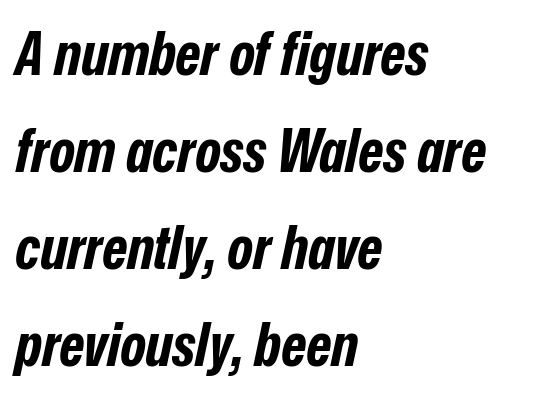
The image shows 61 px bold, condensed type, italic (leaning right); set left-aligned, normal line spacing (1.59x), normal letter spacing, not underlined; low stroke contrast and a medium x-height.
